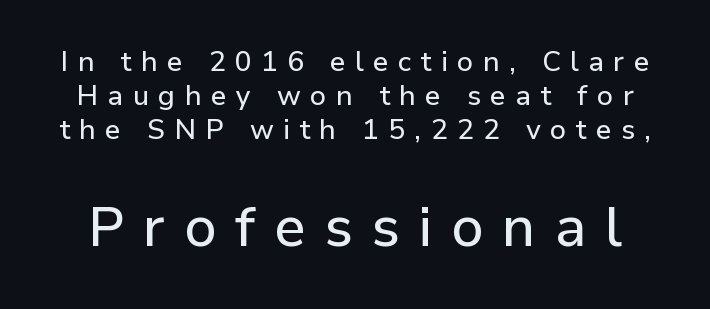
The foot of each line stays bare and open. No italicization has been applied; the sample stays upright. Compared with typical body copy, the letter spacing here is much looser. Top chunk: small. Bottom chunk: large.
